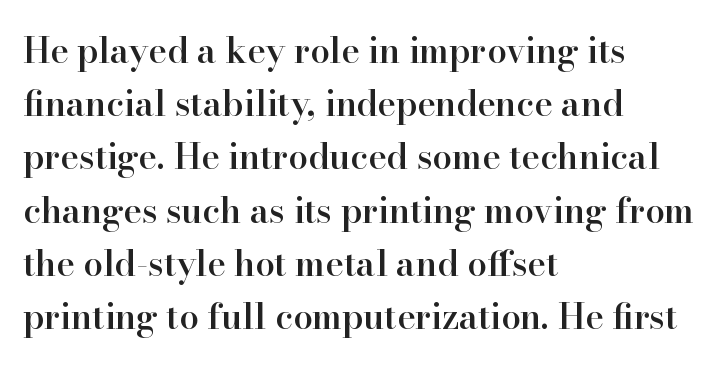
The image shows 35 px semibold serif type, upright; set left-aligned, normal line spacing (1.52x), normal letter spacing, not underlined; high stroke contrast and a small x-height.
